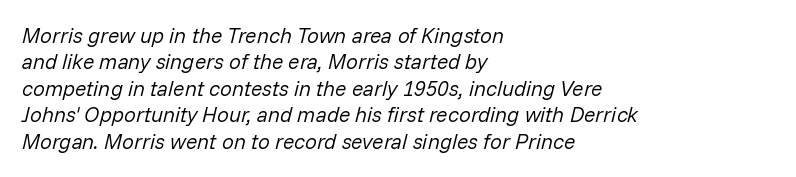
{"italic": "yes", "lean": "right", "slant_degrees": 14, "bold": "no", "underline": "no", "align": "left", "line_spacing": "normal", "line_spacing_ratio": 1.26, "letter_spacing": "normal", "letter_spacing_em": 0.0, "glyph_px": 21}
